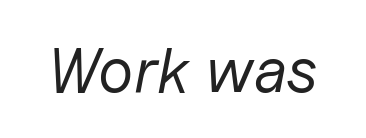
Q: Is the text bold? A: No.
Q: Is the text italic (slanted)? A: Yes, it leans right by about 11 degrees.
Q: Is the text underlined? A: No.
Q: Is the spacing between letters normal or unusually wide? A: Normal.
Q: Width (condensed, normal, or wide)? A: Normal.
Q: Stroke contrast? A: Low.
Q: x-height? A: Medium.
Q: Monospaced? A: No.
